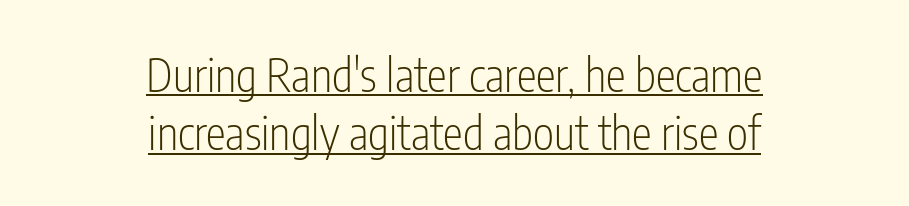
{"serif": "no", "italic": "no", "bold": "no", "weight": "light", "width": "condensed", "stroke_contrast": "low", "x_height": "medium", "monospaced": "no", "underline": "yes", "align": "center", "line_spacing": "normal", "line_spacing_ratio": 1.3, "letter_spacing": "normal", "letter_spacing_em": 0.0, "glyph_px": 45}
